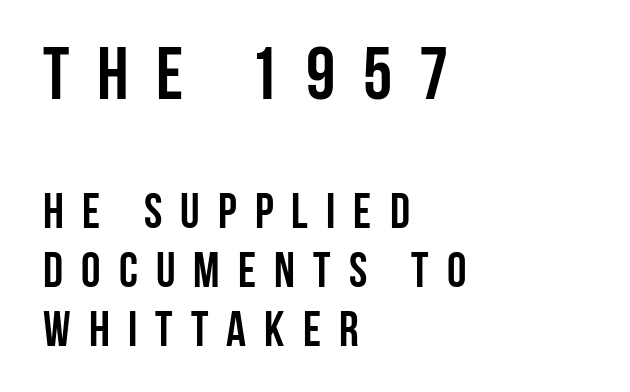
Designer's note — italics off, roman on. Note the varied advance widths — an 'i' is clearly narrower than an 'm'. Strokes here are thick enough to call this a true bold. This rendering widens character spacing well past its baseline value.
